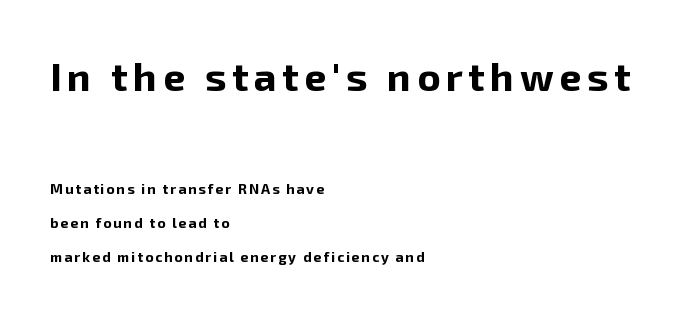
The image shows 40 px bold sans-serif type, upright; set left-aligned, loose line spacing (2.42x), not underlined; the first (top) block is 2.86x larger; low stroke contrast and a medium x-height.
